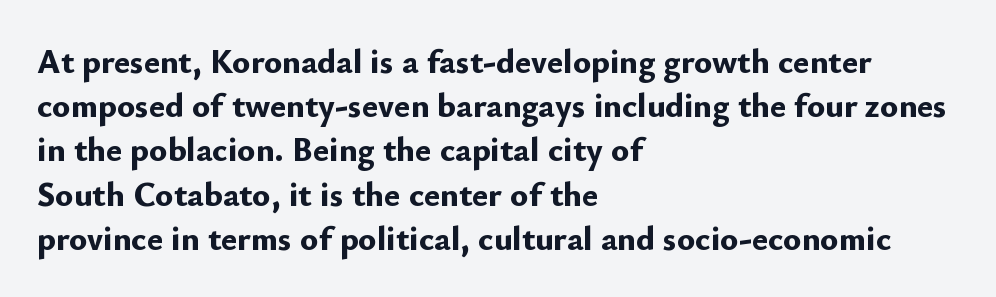
The image shows 34 px bold sans-serif type, upright; set left-aligned, normal line spacing (1.3x), normal letter spacing, not underlined; low stroke contrast and a small x-height.
